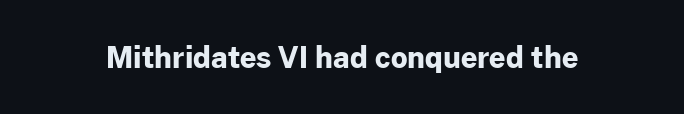
The image shows 29 px bold sans-serif type, upright; set normal letter spacing, not underlined; low stroke contrast and a medium x-height.
